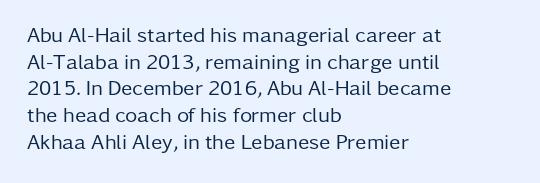
Summary of weight: not heavy and not bold. The vertical gap from one line to the next is medium. The type is set solid horizontally, with unmodified tracking. No italicization has been applied; the sample stays upright. The paragraph shown leans on its left margin. The gap between lines stays unmarked.
